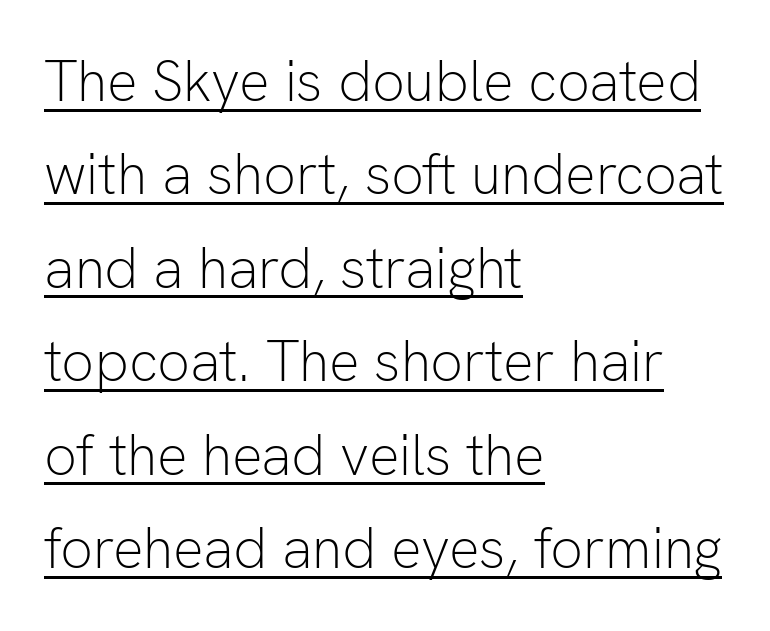
Each letter's strokes conclude bluntly, with no projecting serifs. Spacing between characters is what you'd get straight out of the box. A normal amount of white space separates one row of letters from the next. Italic: no, the glyphs are upright roman.
